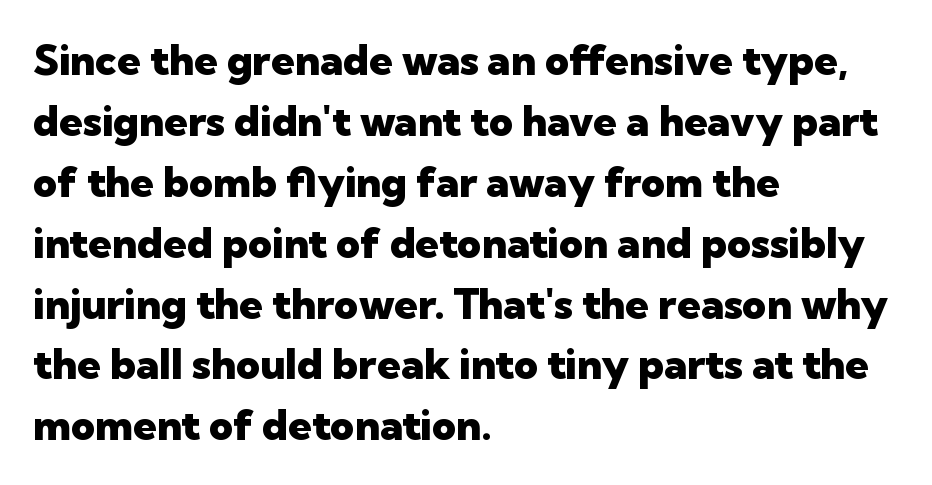
{"serif": "no", "italic": "no", "bold": "yes", "weight": "heavy", "width": "normal", "stroke_contrast": "low", "x_height": "medium", "monospaced": "no", "underline": "no", "align": "left", "line_spacing": "normal", "line_spacing_ratio": 1.45, "letter_spacing": "normal", "letter_spacing_em": 0.0, "glyph_px": 42}
